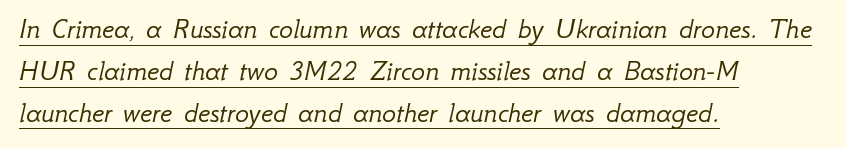
Q: Is the text bold? A: No.
Q: Is the text italic (slanted)? A: Yes, it leans right by about 12 degrees.
Q: Is the text underlined? A: Yes.
Q: How is the paragraph aligned? A: Left-aligned.
Q: Is the spacing between letters normal or unusually wide? A: Normal.
Q: Is the spacing between lines tight, normal or loose? A: Normal.
Q: Width (condensed, normal, or wide)? A: Normal.
Q: Stroke contrast? A: Low.
Q: x-height? A: Small.
Q: Monospaced? A: No.
